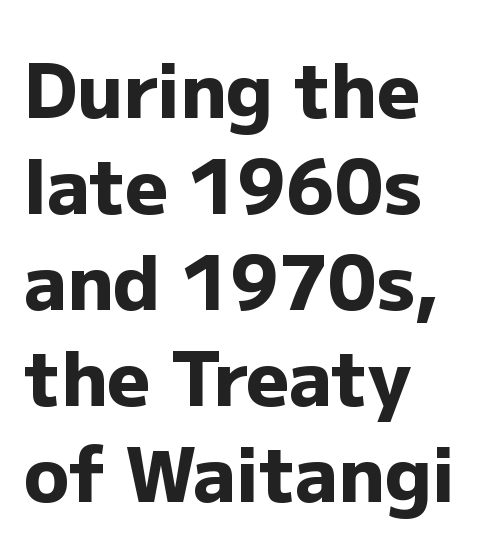
{"serif": "no", "italic": "no", "bold": "yes", "weight": "heavy", "width": "normal", "stroke_contrast": "low", "x_height": "medium", "monospaced": "no", "underline": "no", "align": "left", "line_spacing": "normal", "line_spacing_ratio": 1.28, "letter_spacing": "normal", "letter_spacing_em": 0.0, "glyph_px": 75}
